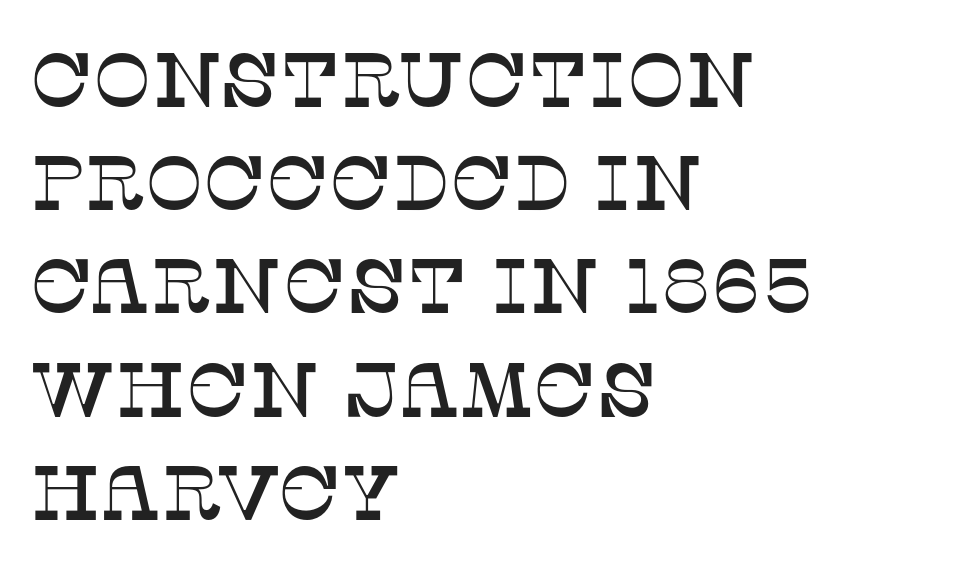
{"serif": "yes", "italic": "no", "width": "normal", "stroke_contrast": "low", "x_height": "large", "monospaced": "no", "underline": "no", "align": "left", "line_spacing": "normal", "line_spacing_ratio": 1.34, "letter_spacing": "normal", "letter_spacing_em": 0.0, "glyph_px": 77}
